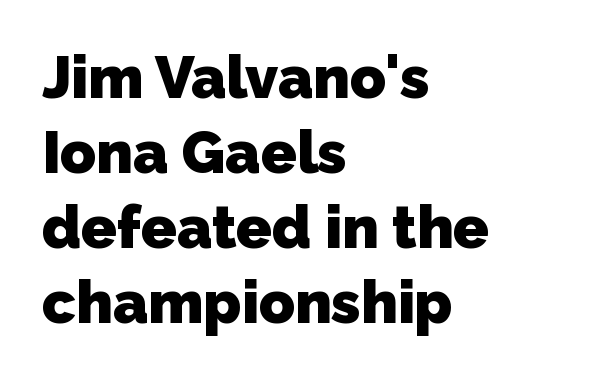
Q: Is the text bold? A: Yes.
Q: Is the typeface a serif or a sans-serif typeface? A: Sans-serif.
Q: Is the text underlined? A: No.
Q: How is the paragraph aligned? A: Left-aligned.
Q: Is the spacing between letters normal or unusually wide? A: Normal.
Q: Is the spacing between lines tight, normal or loose? A: Normal.
Q: Width (condensed, normal, or wide)? A: Normal.
Q: Stroke contrast? A: Low.
Q: x-height? A: Medium.
Q: Monospaced? A: No.
